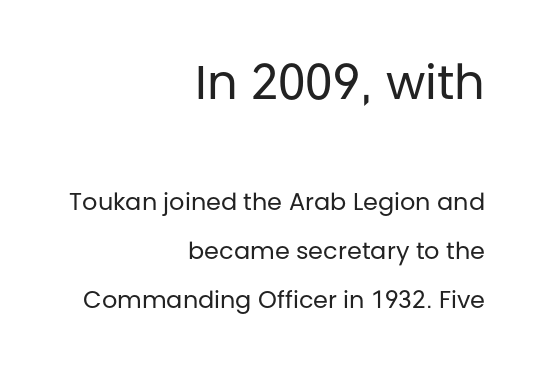
The image shows 48 px regular-weight sans-serif type, upright; set right-aligned, loose line spacing (2.04x), normal letter spacing, not underlined; the first (top) block is 2.0x larger; low stroke contrast and a large x-height.
